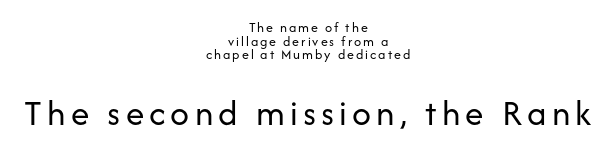
The image shows 37 px regular-weight sans-serif type, upright; set centered, tight line spacing (0.97x), not underlined; the second (bottom) block is 2.64x larger; low stroke contrast and a medium x-height.
